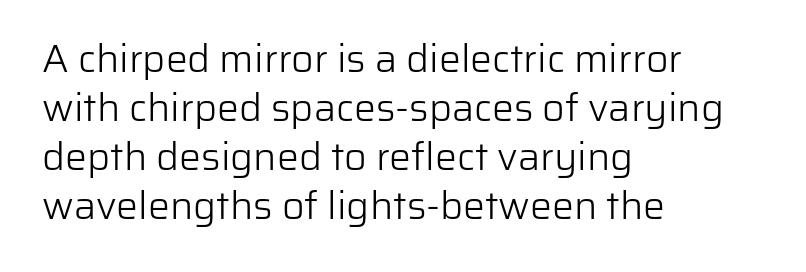
Regarding serifs, this sample does without them. Does extra space separate the letters? No, they use regular spacing. Is this a fixed-width face? No — the glyphs have proportional, varying widths. These lines sit exactly where default settings would place them.
